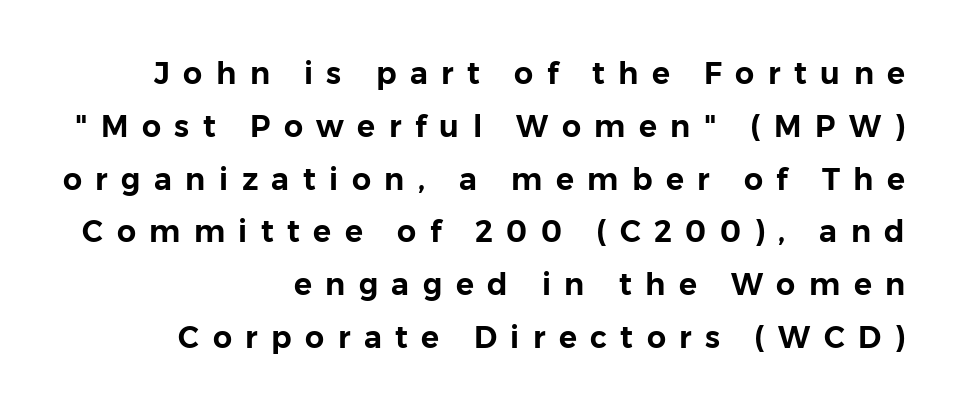
Is this a fixed-width face? No — the glyphs have proportional, varying widths. Unmarked baselines from the first word to the last. In terms of posture, this sample is upright. Between one letter and the next there's a generous, obvious gap. The lines in this sample share a right terminus and differ only in where they begin.
